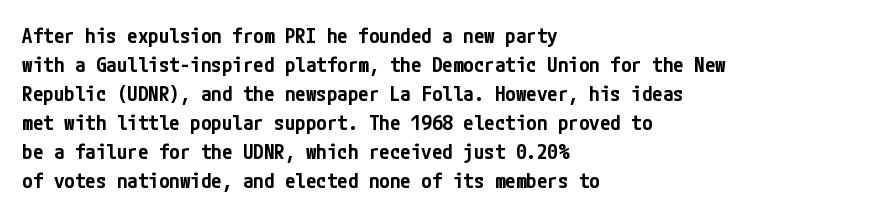
{"italic": "no", "bold": "semi", "underline": "no", "align": "left", "line_spacing": "normal", "line_spacing_ratio": 1.38, "letter_spacing": "normal", "letter_spacing_em": 0.0, "glyph_px": 21}
